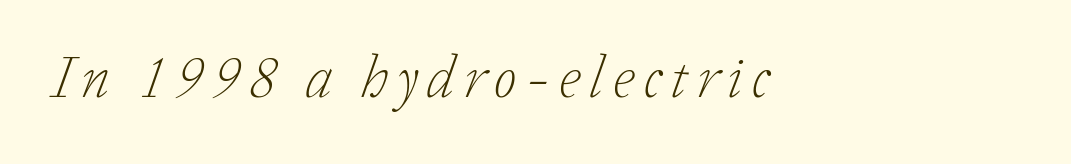
Q: Is the text bold? A: No.
Q: Is the text italic (slanted)? A: Yes, it leans right by about 20 degrees.
Q: Is the typeface a serif or a sans-serif typeface? A: Serif.
Q: Is the text underlined? A: No.
Q: How is the paragraph aligned? A: Left-aligned.
Q: Width (condensed, normal, or wide)? A: Normal.
Q: Stroke contrast? A: Low.
Q: x-height? A: Medium.
Q: Monospaced? A: No.
